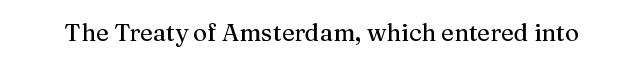
{"italic": "no", "underline": "no", "letter_spacing": "normal", "letter_spacing_em": 0.0, "glyph_px": 24}
